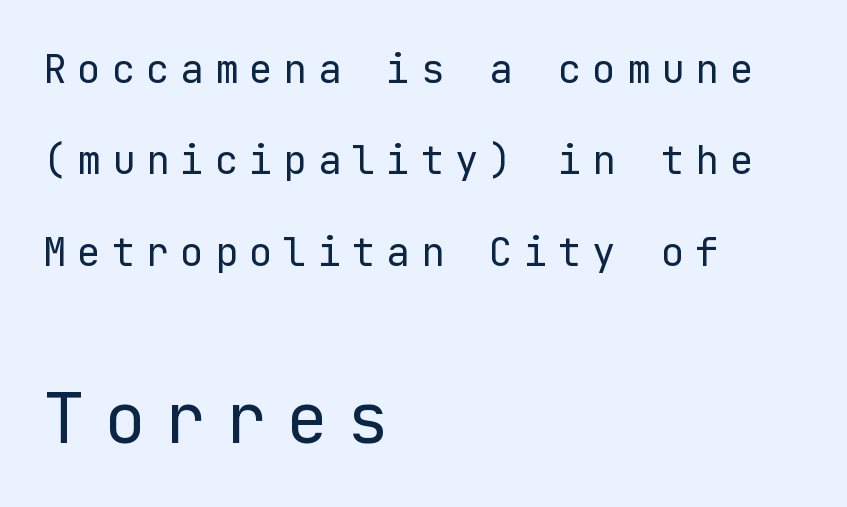
{"serif": "no", "italic": "no", "bold": "no", "weight": "regular", "width": "normal", "stroke_contrast": "low", "x_height": "medium", "underline": "no", "align": "left", "line_spacing": "loose", "line_spacing_ratio": 2.34, "letter_spacing": "wide", "letter_spacing_em": 0.28, "larger_block": "second", "size_ratio": 1.77, "glyph_px": 69}
